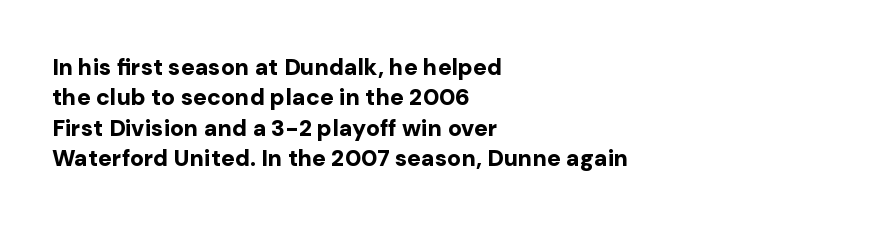
Each word holds together tightly as a unit, with standard inter-letter gaps. Typeset ragged right — the left edge is the straight one. Has an underline been added? It has not. The passage shown stacks its lines at a standard gap. A typesetter would mark this as roman, not italic. The passage shown is emphatically bold.
